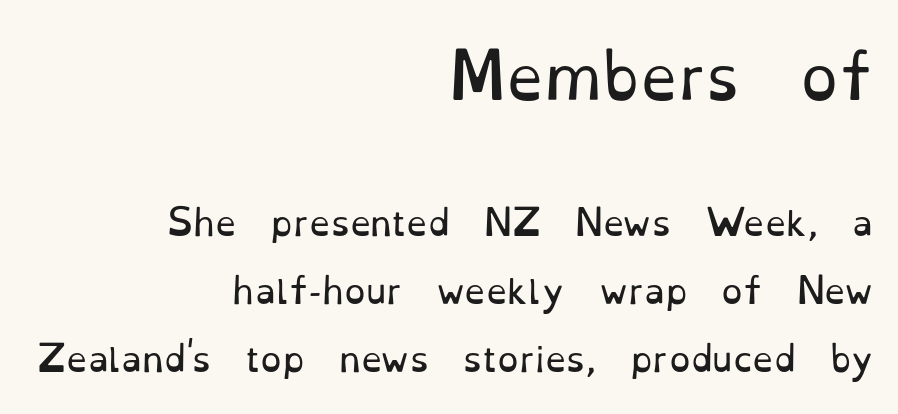
{"italic": "no", "bold": "no", "weight": "regular", "width": "normal", "stroke_contrast": "low", "x_height": "small", "monospaced": "no", "underline": "no", "align": "right", "line_spacing": "loose", "line_spacing_ratio": 2.0, "letter_spacing": "normal", "letter_spacing_em": 0.0, "larger_block": "first", "size_ratio": 1.76, "glyph_px": 60}
